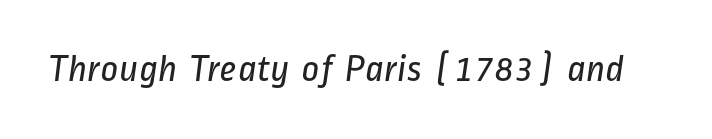
Descenders are the only things crossing below the line. Each word holds together tightly as a unit, with standard inter-letter gaps. These lines are composed in type without serifs. Character widths vary here, with narrow letters taking less room than wide ones. Is the stroke heavy? The answer is a plain regular-or-lighter.
